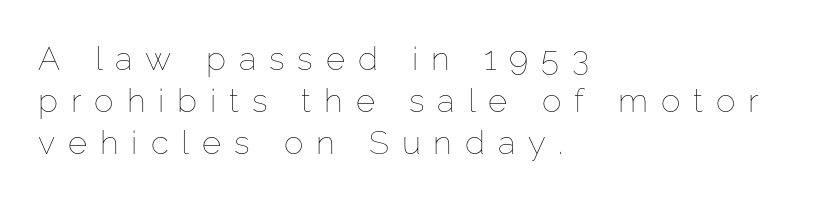
{"italic": "no", "bold": "no", "weight": "thin", "width": "normal", "stroke_contrast": "low", "x_height": "medium", "monospaced": "no", "underline": "no", "align": "left", "line_spacing": "normal", "line_spacing_ratio": 1.28, "letter_spacing": "wide", "letter_spacing_em": 0.39, "glyph_px": 33}
